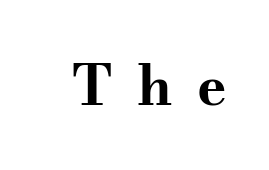
Nope, not italic — everything's standing straight. Heft: maximum for text — a bold. Plain, unruled lines of type. These lines are rendered in a variable-pitch font. You could only call the tracking loose — the letters float apart.
